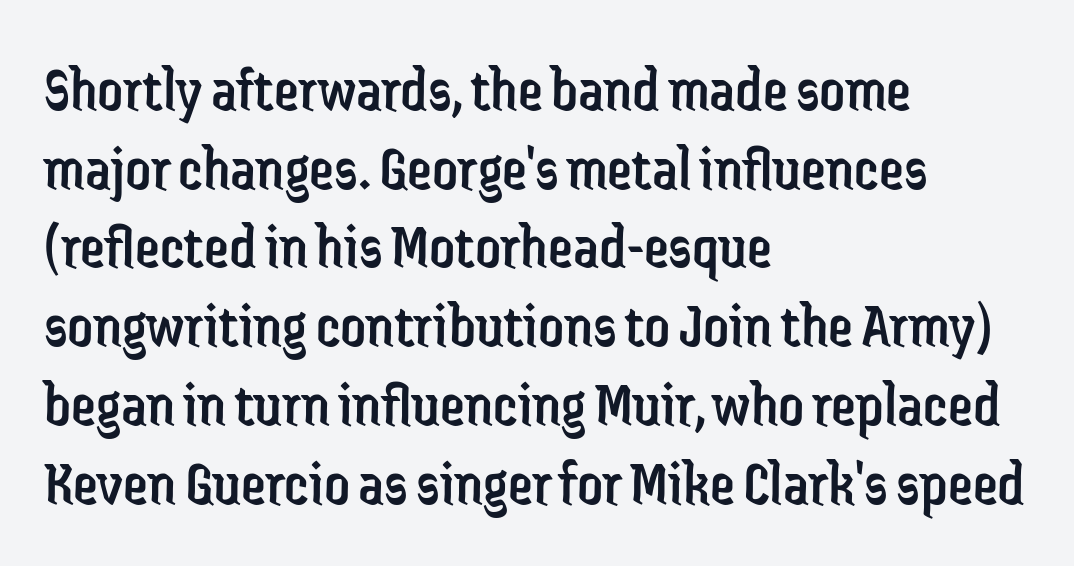
Varying glyph widths throughout — classic text-font behaviour. Layout note: lines flush left. Inter-character spacing is left at the font's built-in metrics. Regarding leading, the lines here are spaced in the standard way. Vertical stems look standard width or narrower in stroke.
